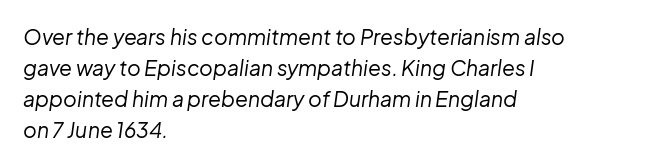
The image shows 21 px text type, italic (leaning right); set left-aligned, normal line spacing (1.48x), normal letter spacing, not underlined.
